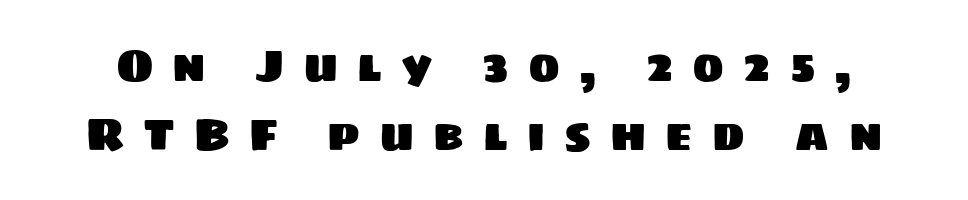
Serifs: no, the terminals of the letterforms are clean. How would I describe the line gaps? Plain and ordinary. A bare baseline throughout the passage. Tracking here is generous; glyphs stand well apart from one another.
